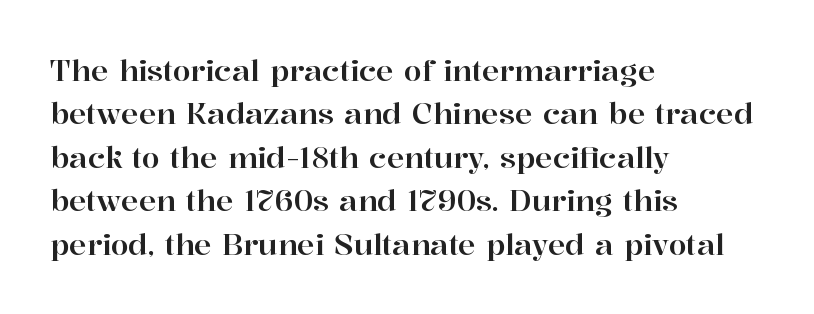
Q: Is the text italic (slanted)? A: No, it is upright.
Q: Is the typeface a serif or a sans-serif typeface? A: Serif.
Q: Is the text underlined? A: No.
Q: How is the paragraph aligned? A: Left-aligned.
Q: Is the spacing between letters normal or unusually wide? A: Normal.
Q: Is the spacing between lines tight, normal or loose? A: Normal.
Q: Width (condensed, normal, or wide)? A: Normal.
Q: Stroke contrast? A: High.
Q: x-height? A: Medium.
Q: Monospaced? A: No.
